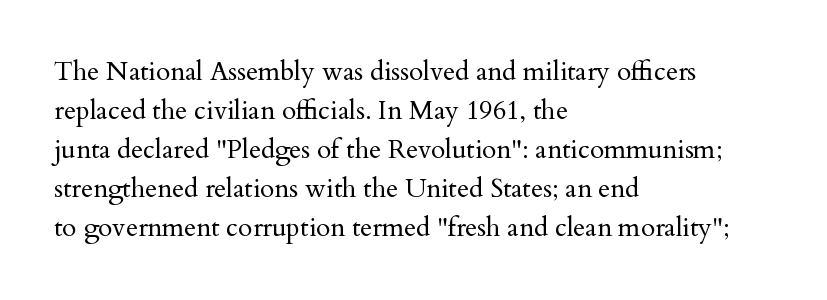
Q: Is the text bold? A: No.
Q: Is the text italic (slanted)? A: No, it is upright.
Q: Is the text underlined? A: No.
Q: How is the paragraph aligned? A: Left-aligned.
Q: Is the spacing between letters normal or unusually wide? A: Normal.
Q: Is the spacing between lines tight, normal or loose? A: Normal.
